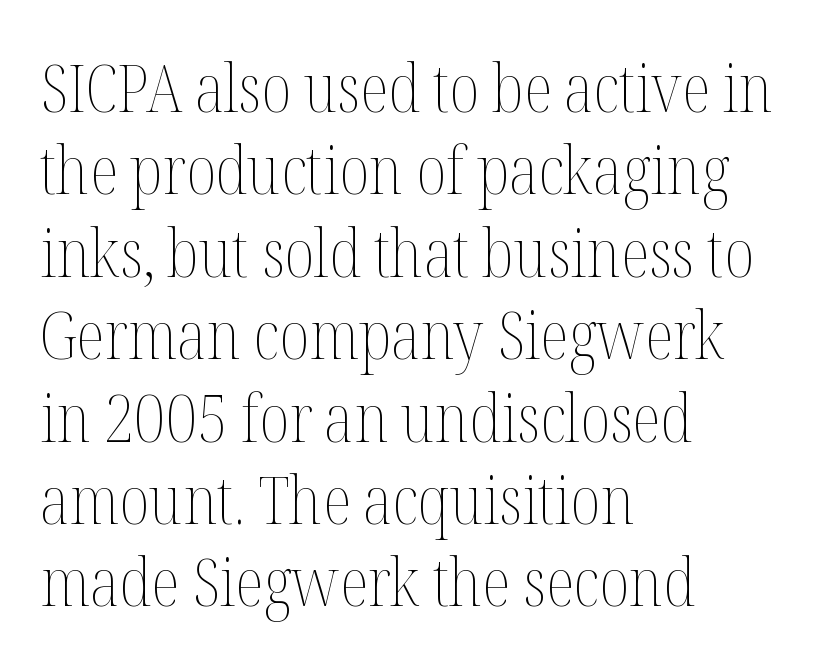
Q: Is the text bold? A: No.
Q: Is the text italic (slanted)? A: No, it is upright.
Q: Is the text underlined? A: No.
Q: How is the paragraph aligned? A: Left-aligned.
Q: Is the spacing between letters normal or unusually wide? A: Normal.
Q: Width (condensed, normal, or wide)? A: Condensed.
Q: Stroke contrast? A: Medium.
Q: x-height? A: Medium.
Q: Monospaced? A: No.
